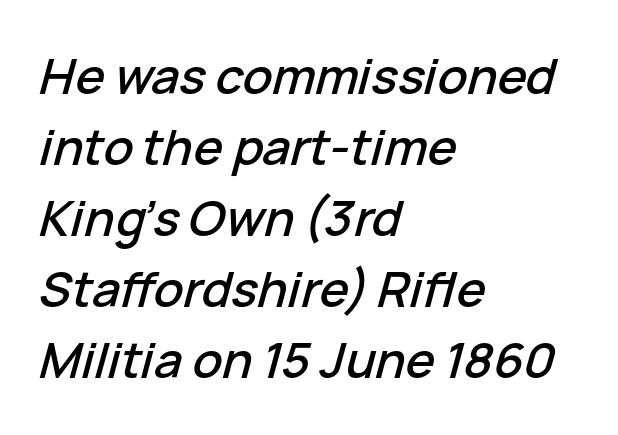
The image shows 49 px text type, italic (leaning right); set left-aligned, normal line spacing (1.45x), normal letter spacing, not underlined; low stroke contrast and a medium x-height.
